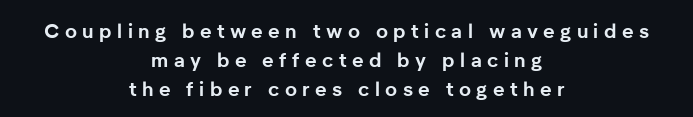
{"italic": "no", "bold": "yes", "underline": "no", "align": "center", "line_spacing": "normal", "line_spacing_ratio": 1.44, "letter_spacing": "wide", "letter_spacing_em": 0.27, "glyph_px": 20}
